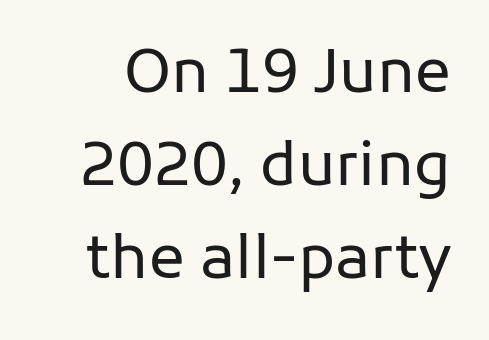
Q: Is the text bold? A: No.
Q: Is the text italic (slanted)? A: No, it is upright.
Q: Is the typeface a serif or a sans-serif typeface? A: Sans-serif.
Q: Is the text underlined? A: No.
Q: Is the spacing between letters normal or unusually wide? A: Normal.
Q: Is the spacing between lines tight, normal or loose? A: Normal.
Q: Width (condensed, normal, or wide)? A: Normal.
Q: Stroke contrast? A: Low.
Q: x-height? A: Medium.
Q: Monospaced? A: No.
